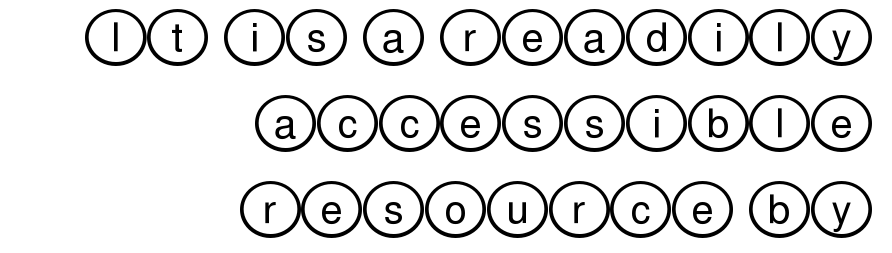
{"italic": "no", "width": "wide", "x_height": "large", "underline": "no", "align": "right", "line_spacing": "loose", "line_spacing_ratio": 2.15, "letter_spacing": "normal", "letter_spacing_em": 0.0, "glyph_px": 40}
